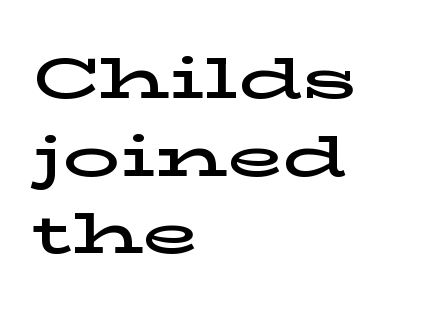
{"serif": "yes", "italic": "no", "width": "wide", "stroke_contrast": "low", "x_height": "medium", "monospaced": "no", "underline": "no", "align": "left", "line_spacing": "normal", "line_spacing_ratio": 1.36, "letter_spacing": "normal", "letter_spacing_em": 0.0, "glyph_px": 57}
